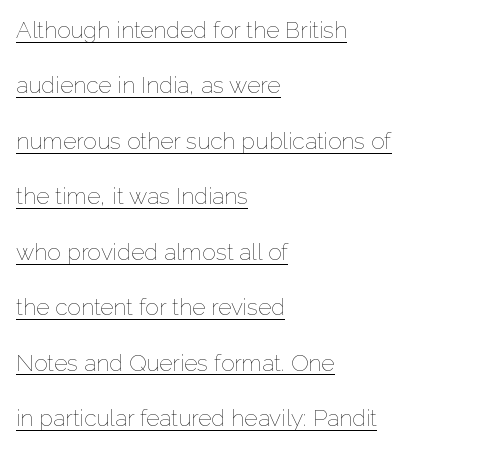
Q: Is the text bold? A: No.
Q: Is the text italic (slanted)? A: No, it is upright.
Q: Is the text underlined? A: Yes.
Q: How is the paragraph aligned? A: Left-aligned.
Q: Is the spacing between letters normal or unusually wide? A: Normal.
Q: Is the spacing between lines tight, normal or loose? A: Loose.
